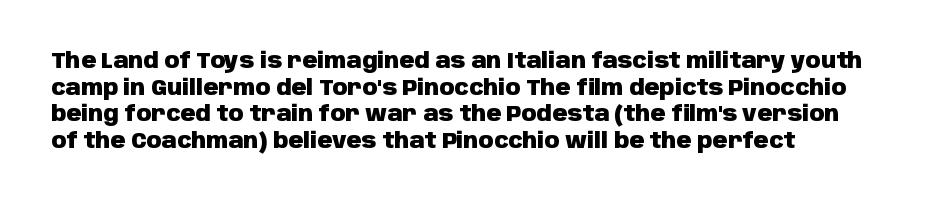
{"italic": "no", "bold": "yes", "underline": "no", "align": "left", "line_spacing": "normal", "line_spacing_ratio": 1.27, "letter_spacing": "normal", "letter_spacing_em": 0.0, "glyph_px": 21}
